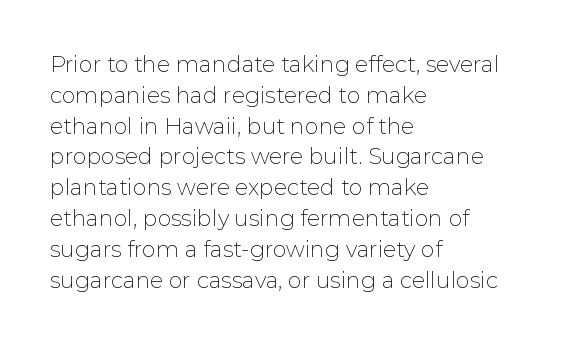
{"italic": "no", "bold": "no", "underline": "no", "align": "left", "line_spacing": "normal", "line_spacing_ratio": 1.4, "letter_spacing": "normal", "letter_spacing_em": 0.0, "glyph_px": 22}
